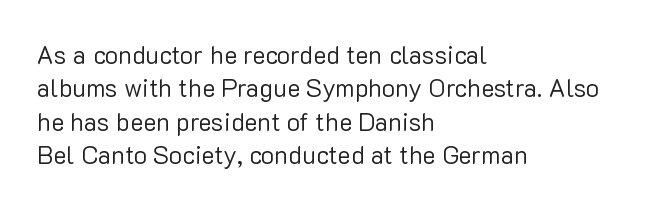
The image shows 25 px text type, upright; set left-aligned, normal line spacing (1.34x), normal letter spacing, not underlined.
